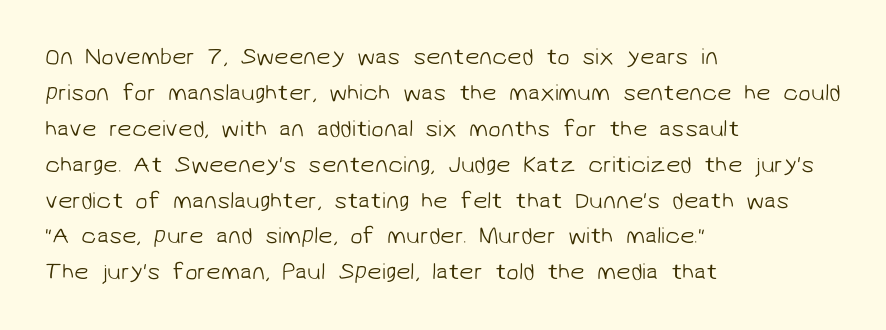
Q: Is the text bold? A: No.
Q: Is the text underlined? A: No.
Q: How is the paragraph aligned? A: Left-aligned.
Q: Is the spacing between letters normal or unusually wide? A: Normal.
Q: Is the spacing between lines tight, normal or loose? A: Normal.
